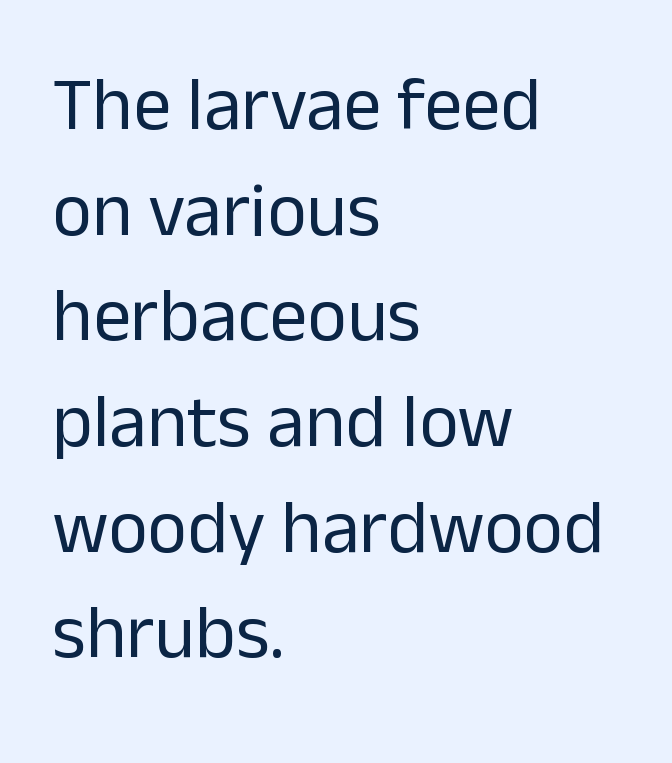
{"serif": "no", "italic": "no", "bold": "no", "weight": "regular", "width": "normal", "stroke_contrast": "low", "x_height": "medium", "monospaced": "no", "underline": "no", "align": "left", "line_spacing": "normal", "line_spacing_ratio": 1.39, "letter_spacing": "normal", "letter_spacing_em": 0.0, "glyph_px": 76}
